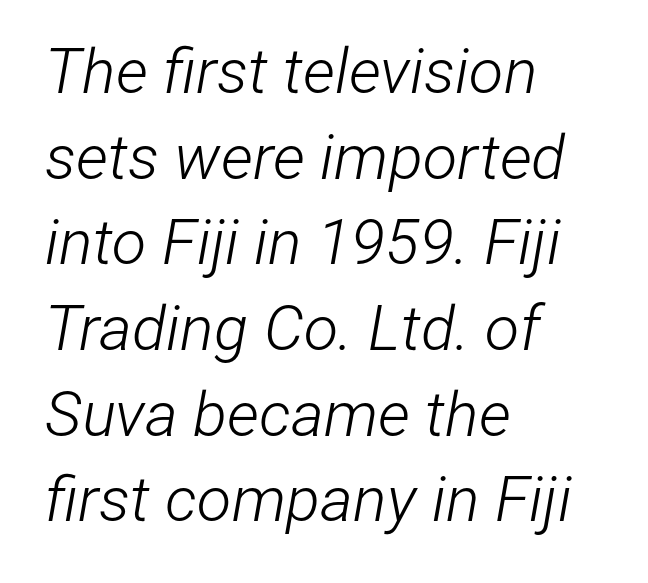
Each letter keeps its own natural width here, so spacing adapts to shape. The font's italic variant was chosen for this text. Students, observe: this is what conventionally led text looks like. The line texture is even and compact thanks to regular tracking.
